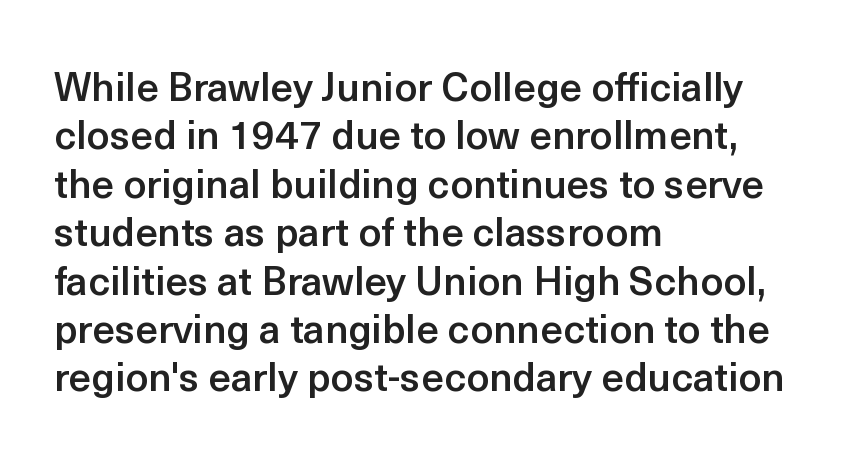
The paragraph shown leans on its left margin. Ordinary non-slanted type is in use. Heft: intermediate — a semibold. The letters carry no serifs — their stems end cleanly without finishing strokes.
